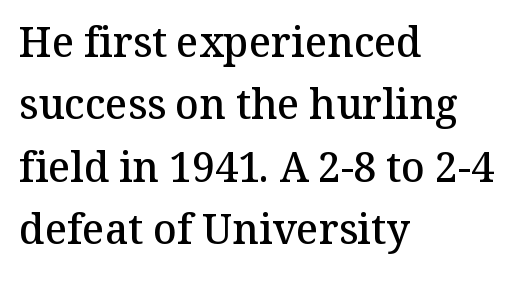
{"serif": "yes", "italic": "no", "bold": "semi", "weight": "semibold", "width": "normal", "stroke_contrast": "medium", "x_height": "medium", "monospaced": "no", "underline": "no", "align": "left", "line_spacing": "normal", "line_spacing_ratio": 1.52, "letter_spacing": "normal", "letter_spacing_em": 0.0, "glyph_px": 41}
